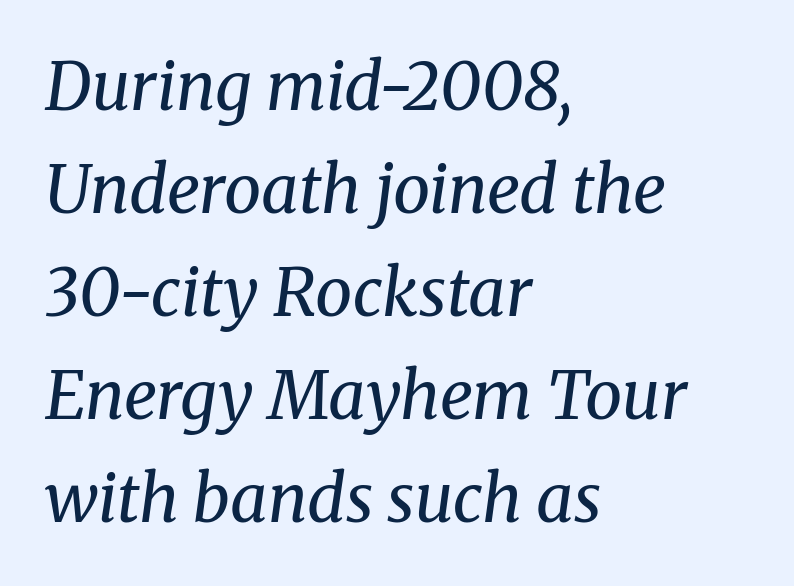
The image shows 66 px regular-weight serif type, italic (leaning right); set left-aligned, normal line spacing (1.56x), normal letter spacing, not underlined; medium stroke contrast and a medium x-height.
